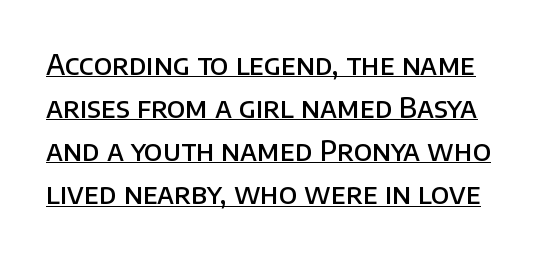
Q: Is the text bold? A: Semi-bold.
Q: Is the text italic (slanted)? A: No, it is upright.
Q: Is the typeface a serif or a sans-serif typeface? A: Sans-serif.
Q: Is the text underlined? A: Yes.
Q: Is the spacing between letters normal or unusually wide? A: Normal.
Q: Is the spacing between lines tight, normal or loose? A: Normal.
Q: Width (condensed, normal, or wide)? A: Normal.
Q: Stroke contrast? A: Low.
Q: x-height? A: Large.
Q: Monospaced? A: No.
